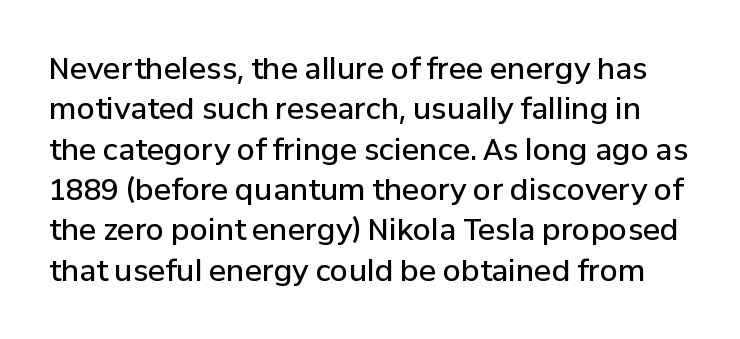
The image shows 29 px semibold sans-serif type, upright; set normal line spacing (1.39x), normal letter spacing, not underlined; low stroke contrast and a medium x-height.
